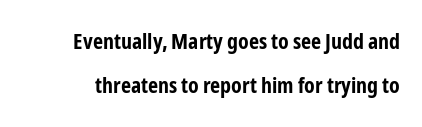
In terms of posture, this sample is upright. The glyphs are unaccompanied by any horizontal stroke below them. Weight: bold. The rendering keeps characters at their native spacing. The rendering uses a large line-height, opening up the rows.
